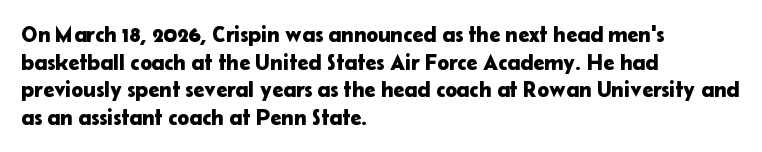
The image shows 22 px text type, upright; set left-aligned, normal line spacing (1.26x), normal letter spacing, not underlined.
